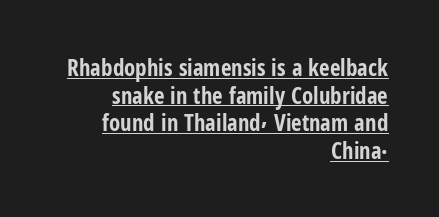
The image shows 23 px bold type, upright; set right-aligned, line spacing 1.2x, normal letter spacing, underlined.
